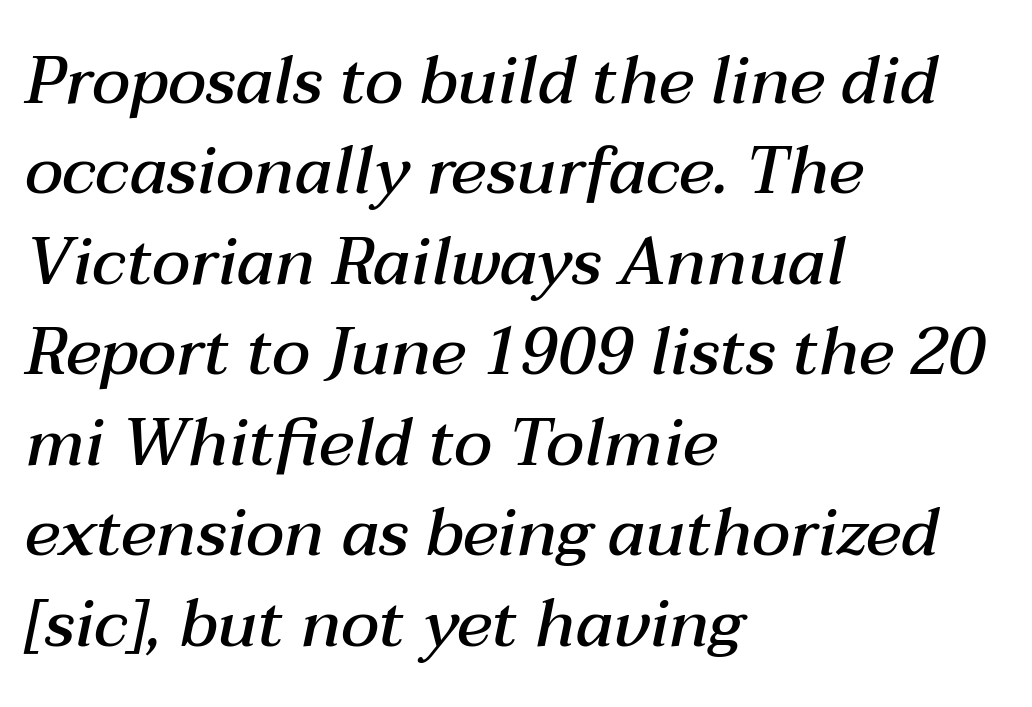
Q: Is the text bold? A: Semi-bold.
Q: Is the text italic (slanted)? A: Yes, it leans right by about 12 degrees.
Q: Is the text underlined? A: No.
Q: How is the paragraph aligned? A: Left-aligned.
Q: Is the spacing between letters normal or unusually wide? A: Normal.
Q: Is the spacing between lines tight, normal or loose? A: Normal.
Q: Width (condensed, normal, or wide)? A: Normal.
Q: Stroke contrast? A: Medium.
Q: x-height? A: Medium.
Q: Monospaced? A: No.
